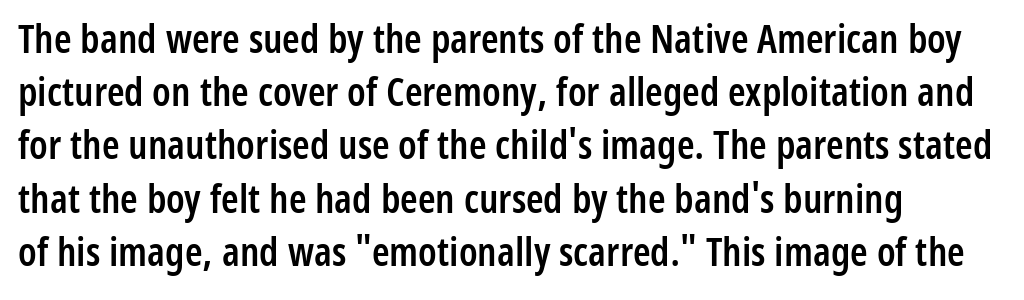
The image shows 40 px semibold, condensed sans-serif type, upright; set left-aligned, normal line spacing (1.33x), normal letter spacing, not underlined; low stroke contrast and a medium x-height.
